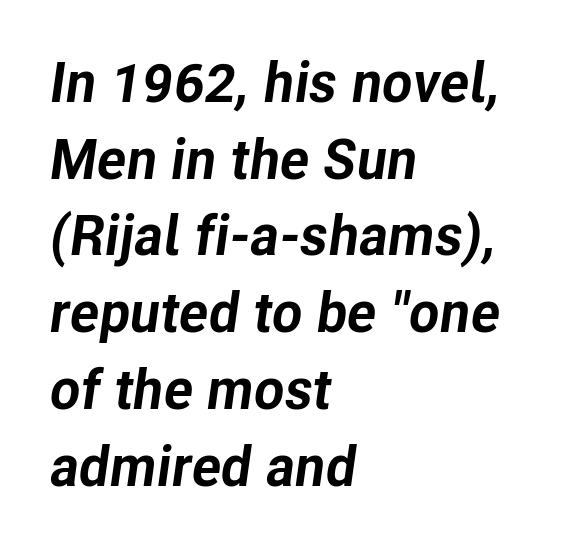
Interline gaps are of average width in this sample. Underlining? Definitely not there. Slant detected: the letters are inclined. The font is running at its bold setting. A typesetter would call this proportional, since set widths differ per character. The lines in this sample share a left origin and differ only in where they stop.
